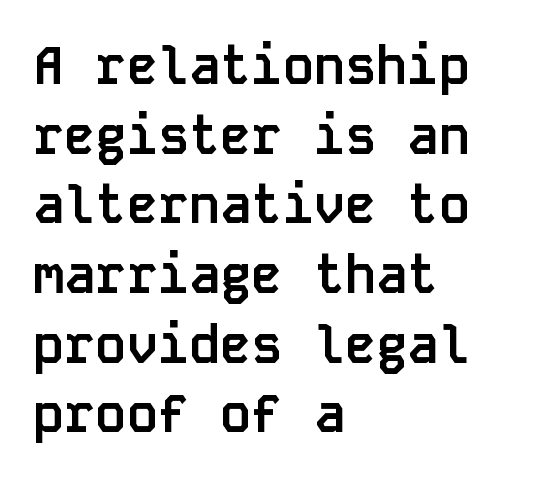
The baseline area is clear. The type sits square on the baseline with zero lean. In CSS terms this would be text-align: left. The typeface chosen for these lines omits serifs. This sample has the even, mechanical cadence of fixed-width lettering. On the weight axis this lands at bold, roughly 700.
